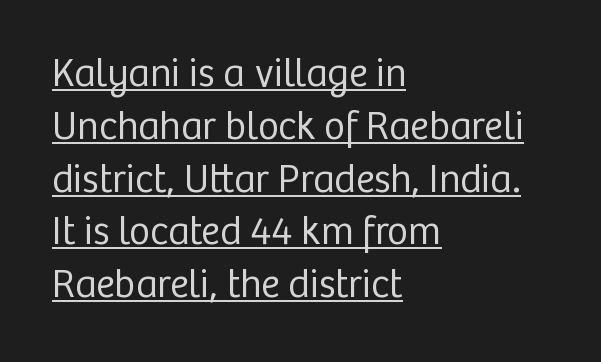
The image shows 40 px regular-weight sans-serif type, upright; set left-aligned, normal line spacing (1.32x), normal letter spacing, underlined; low stroke contrast and a medium x-height.
